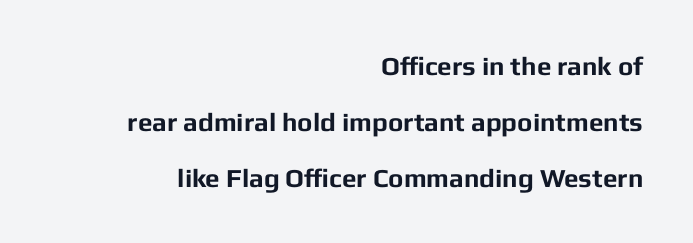
The image shows 26 px bold type, upright; set right-aligned, loose line spacing (2.15x), normal letter spacing, not underlined.
